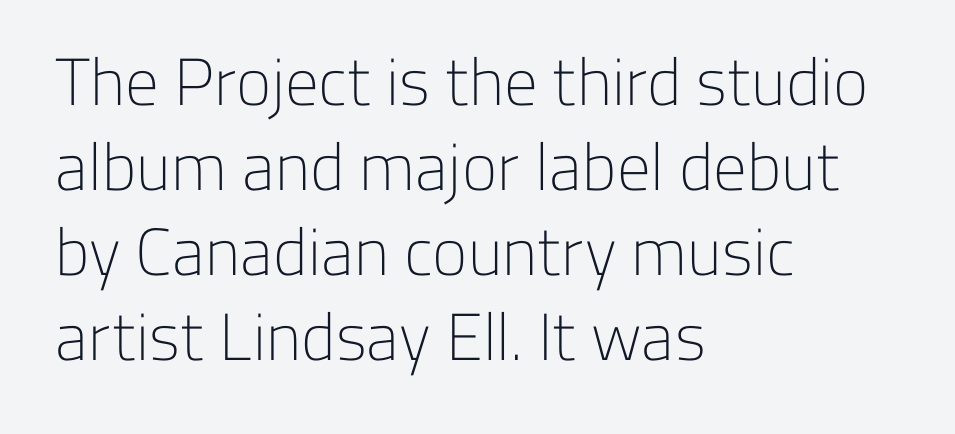
{"serif": "no", "italic": "no", "bold": "no", "weight": "light", "width": "normal", "stroke_contrast": "low", "x_height": "medium", "monospaced": "no", "underline": "no", "align": "left", "line_spacing": "normal", "line_spacing_ratio": 1.27, "letter_spacing": "normal", "letter_spacing_em": 0.0, "glyph_px": 67}
